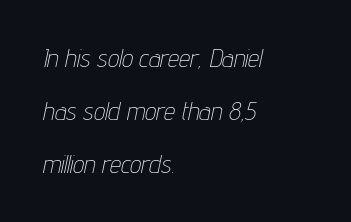
{"italic": "yes", "lean": "right", "slant_degrees": 12, "bold": "no", "underline": "no", "align": "left", "line_spacing": "loose", "line_spacing_ratio": 2.13, "letter_spacing": "normal", "letter_spacing_em": 0.0, "glyph_px": 25}
